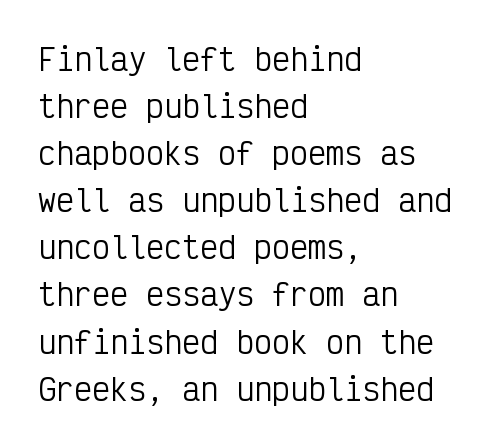
{"serif": "no", "italic": "no", "bold": "no", "weight": "regular", "width": "condensed", "stroke_contrast": "low", "x_height": "medium", "monospaced": "yes", "underline": "no", "align": "left", "line_spacing": "normal", "line_spacing_ratio": 1.57, "letter_spacing": "normal", "letter_spacing_em": 0.0, "glyph_px": 30}
